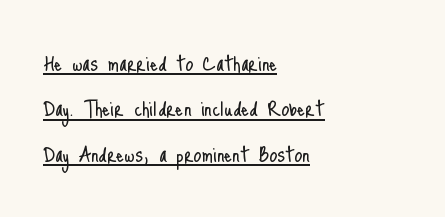
Q: Is the text bold? A: No.
Q: Is the text italic (slanted)? A: No, it is upright.
Q: Is the text underlined? A: Yes.
Q: How is the paragraph aligned? A: Left-aligned.
Q: Is the spacing between letters normal or unusually wide? A: Normal.
